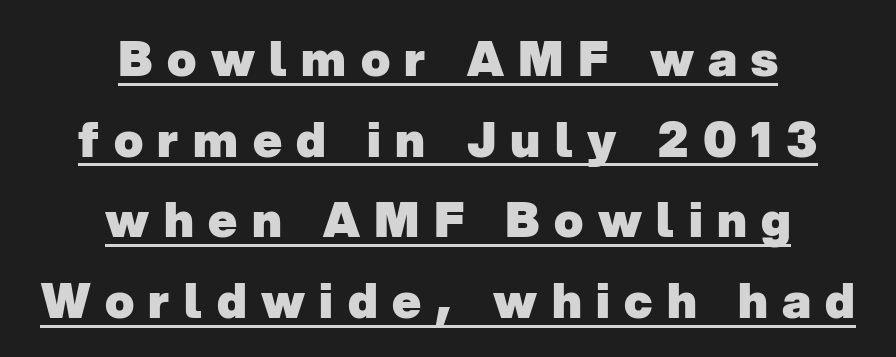
{"serif": "no", "bold": "yes", "weight": "heavy", "width": "normal", "stroke_contrast": "low", "x_height": "medium", "monospaced": "no", "underline": "yes", "align": "center", "line_spacing": "normal", "line_spacing_ratio": 1.68, "letter_spacing": "wide", "letter_spacing_em": 0.3, "glyph_px": 48}
